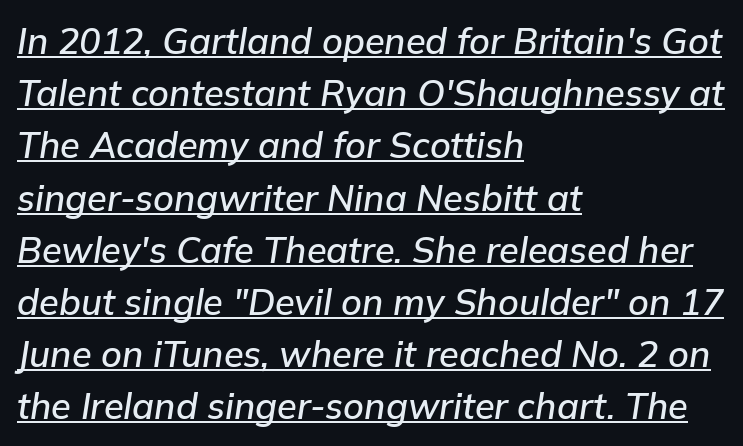
Q: Is the text italic (slanted)? A: Yes, it leans right by about 9 degrees.
Q: Is the text underlined? A: Yes.
Q: How is the paragraph aligned? A: Left-aligned.
Q: Is the spacing between letters normal or unusually wide? A: Normal.
Q: Is the spacing between lines tight, normal or loose? A: Normal.
Q: Width (condensed, normal, or wide)? A: Normal.
Q: Stroke contrast? A: Low.
Q: x-height? A: Medium.
Q: Monospaced? A: No.
